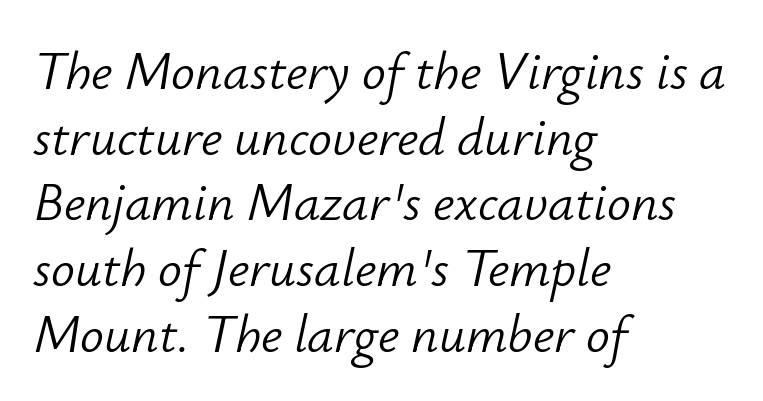
{"italic": "yes", "lean": "right", "slant_degrees": 12, "bold": "no", "weight": "light", "width": "normal", "stroke_contrast": "low", "x_height": "small", "monospaced": "no", "underline": "no", "align": "left", "line_spacing_ratio": 1.24, "letter_spacing": "normal", "letter_spacing_em": 0.0, "glyph_px": 53}
